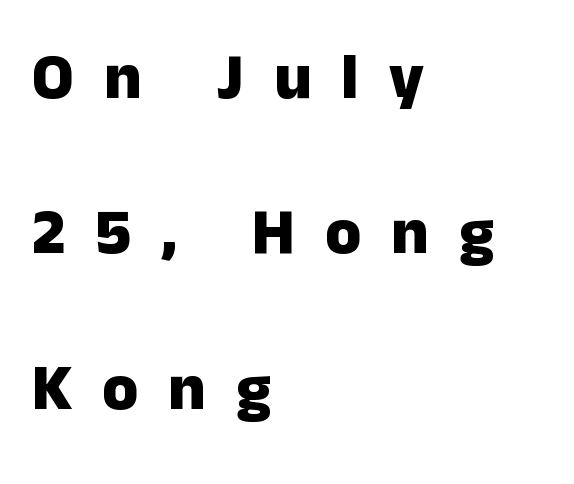
When letters stand straight like this, we call the style roman or upright. The letters are spread apart with noticeably loose tracking. The words here are not underlined. Layout note: lines flush left. Successive baselines arrive slowly, with a big drop between each.
